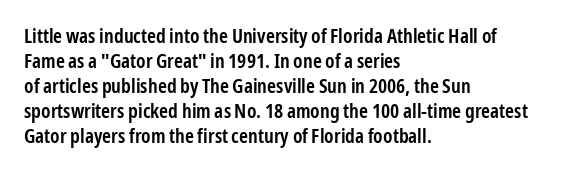
The image shows 20 px text type, upright; set left-aligned, normal line spacing (1.25x), normal letter spacing, not underlined.
